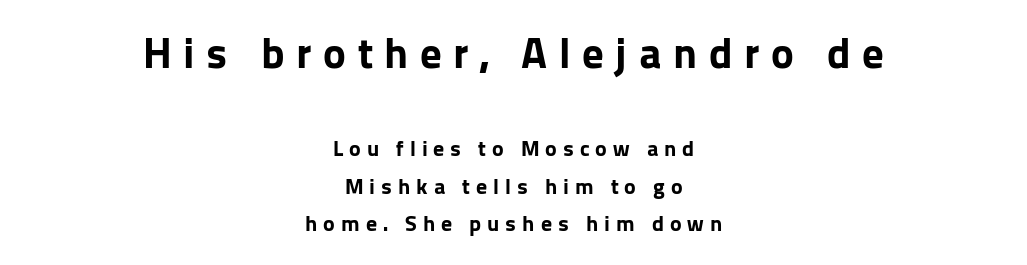
The image shows 43 px bold sans-serif type, upright; set centered, line spacing 1.71x, unusually wide letter spacing (+0.27 em), not underlined; the first (top) block is 1.95x larger; low stroke contrast and a medium x-height.
